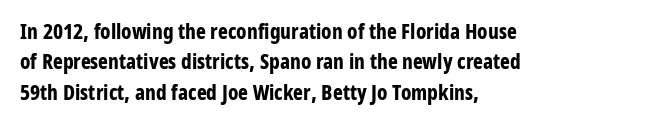
Notice how the stems are strictly vertical — no italics here. These words are printed bold, with thick strokes throughout. Leading: standard. You could call the tracking neutral — neither tight nor loose. The rendering anchors every line to the left-hand side. The words here are not underlined.
